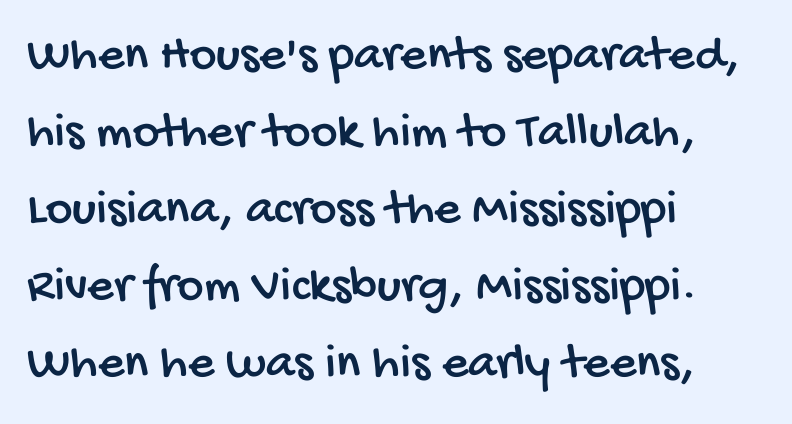
The image shows 51 px condensed sans-serif type; set left-aligned, normal line spacing (1.51x), normal letter spacing, not underlined; low stroke contrast and a large x-height.
